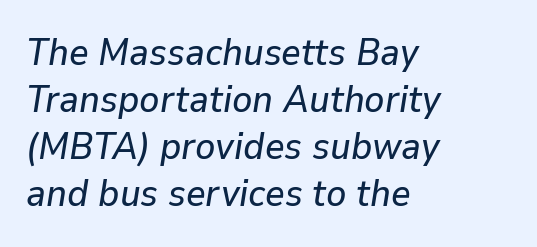
The image shows 38 px text type, italic (leaning right); set left-aligned, line spacing 1.24x, normal letter spacing, not underlined; low stroke contrast and a medium x-height.
